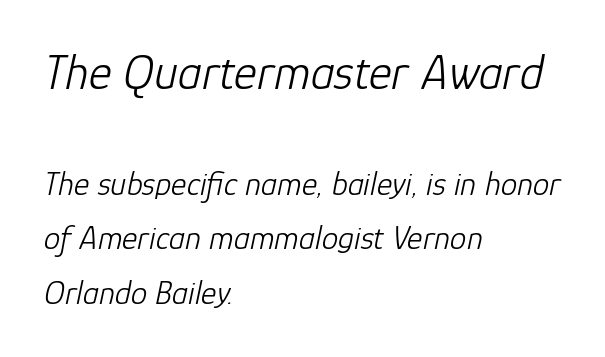
{"italic": "yes", "lean": "right", "slant_degrees": 12, "bold": "no", "weight": "light", "width": "normal", "stroke_contrast": "low", "x_height": "medium", "monospaced": "no", "underline": "no", "align": "left", "line_spacing": "normal", "line_spacing_ratio": 1.66, "letter_spacing": "normal", "letter_spacing_em": 0.0, "larger_block": "first", "size_ratio": 1.48, "glyph_px": 49}
